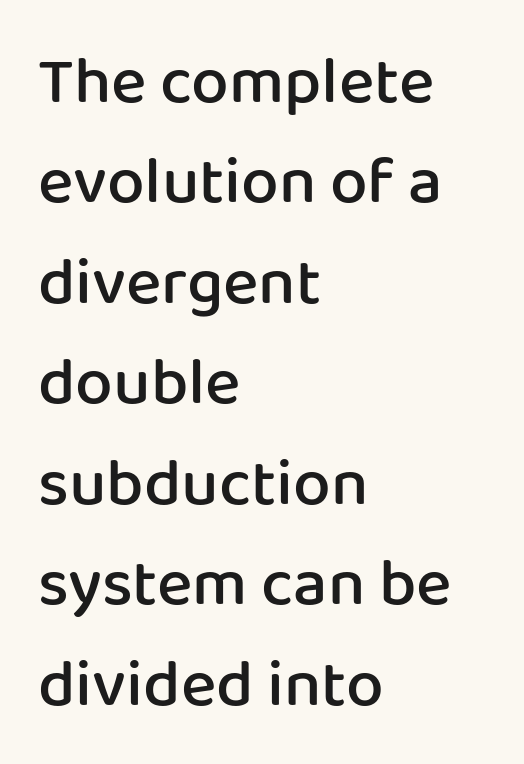
The image shows 67 px semibold sans-serif type, upright; set left-aligned, normal line spacing (1.5x), normal letter spacing, not underlined; low stroke contrast and a medium x-height.
